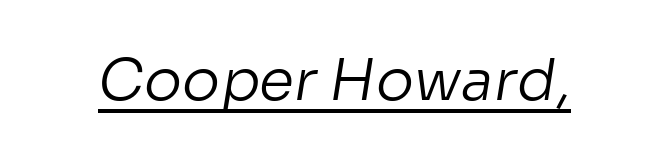
{"serif": "no", "bold": "no", "weight": "regular", "width": "normal", "stroke_contrast": "low", "x_height": "medium", "monospaced": "no", "underline": "yes", "letter_spacing": "normal", "letter_spacing_em": 0.0, "glyph_px": 57}
